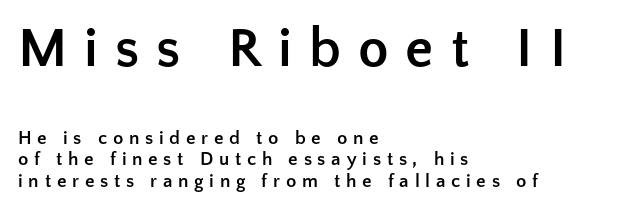
Q: Is the text bold? A: Yes.
Q: Is the text italic (slanted)? A: No, it is upright.
Q: Is the typeface a serif or a sans-serif typeface? A: Sans-serif.
Q: Is the text underlined? A: No.
Q: How is the paragraph aligned? A: Left-aligned.
Q: Is the spacing between letters normal or unusually wide? A: Unusually wide.
Q: Is the spacing between lines tight, normal or loose? A: Tight.
Q: Which block of text is set in a larger size, the first (top) or the second (bottom)? A: The first (top) one.
Q: Width (condensed, normal, or wide)? A: Normal.
Q: Stroke contrast? A: Low.
Q: x-height? A: Medium.
Q: Monospaced? A: No.
